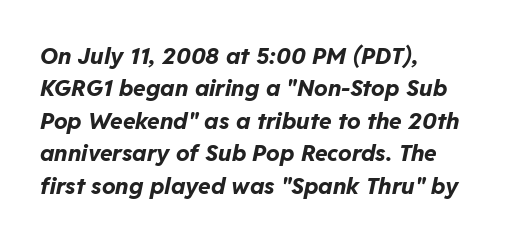
Emphasis-style slanted type is in use. The rendering uses a moderate line-height, typical for paragraphs. Bare-footed words on every line. Where is the straight margin? On the left.
